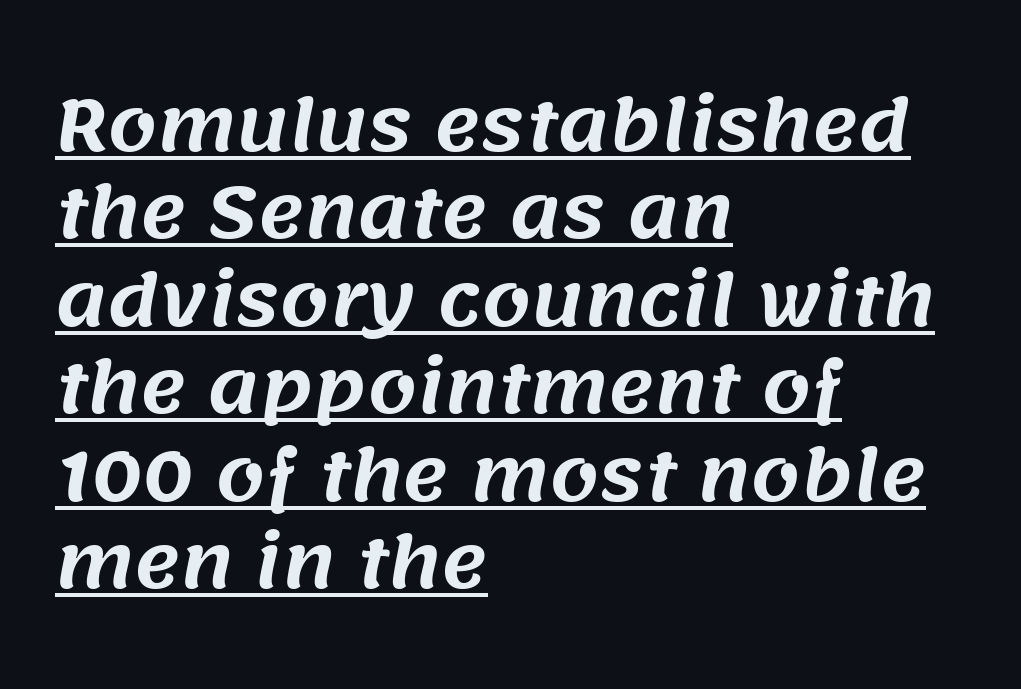
{"serif": "no", "width": "normal", "stroke_contrast": "medium", "x_height": "large", "monospaced": "no", "underline": "yes", "align": "left", "line_spacing": "normal", "line_spacing_ratio": 1.25, "letter_spacing": "normal", "letter_spacing_em": 0.0, "glyph_px": 70}
